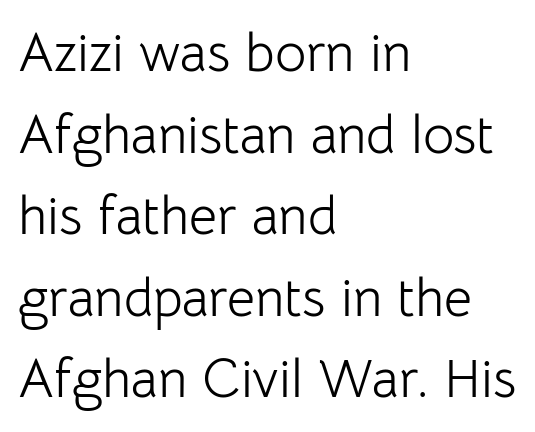
Q: Is the text bold? A: No.
Q: Is the text italic (slanted)? A: No, it is upright.
Q: Is the typeface a serif or a sans-serif typeface? A: Sans-serif.
Q: Is the text underlined? A: No.
Q: How is the paragraph aligned? A: Left-aligned.
Q: Is the spacing between letters normal or unusually wide? A: Normal.
Q: Is the spacing between lines tight, normal or loose? A: Normal.
Q: Width (condensed, normal, or wide)? A: Normal.
Q: Stroke contrast? A: Low.
Q: x-height? A: Medium.
Q: Monospaced? A: No.
